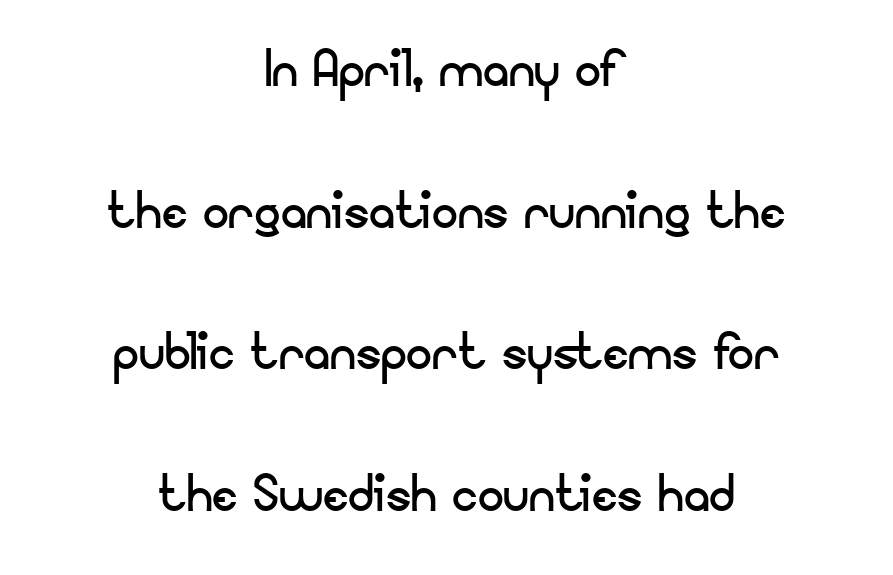
Q: Is the text bold? A: No.
Q: Is the text italic (slanted)? A: No, it is upright.
Q: Is the typeface a serif or a sans-serif typeface? A: Sans-serif.
Q: Is the text underlined? A: No.
Q: How is the paragraph aligned? A: Centered.
Q: Is the spacing between letters normal or unusually wide? A: Normal.
Q: Is the spacing between lines tight, normal or loose? A: Loose.
Q: Width (condensed, normal, or wide)? A: Normal.
Q: Stroke contrast? A: Low.
Q: x-height? A: Small.
Q: Monospaced? A: No.
